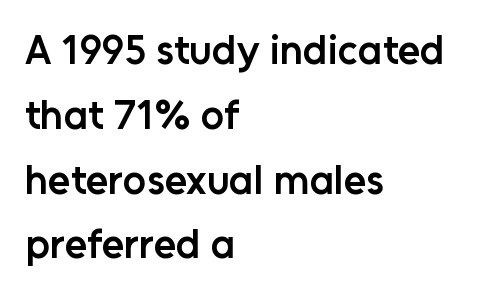
Q: Is the text bold? A: Semi-bold.
Q: Is the text italic (slanted)? A: No, it is upright.
Q: Is the typeface a serif or a sans-serif typeface? A: Sans-serif.
Q: Is the text underlined? A: No.
Q: How is the paragraph aligned? A: Left-aligned.
Q: Is the spacing between letters normal or unusually wide? A: Normal.
Q: Is the spacing between lines tight, normal or loose? A: Normal.
Q: Width (condensed, normal, or wide)? A: Normal.
Q: Stroke contrast? A: Low.
Q: x-height? A: Medium.
Q: Monospaced? A: No.
